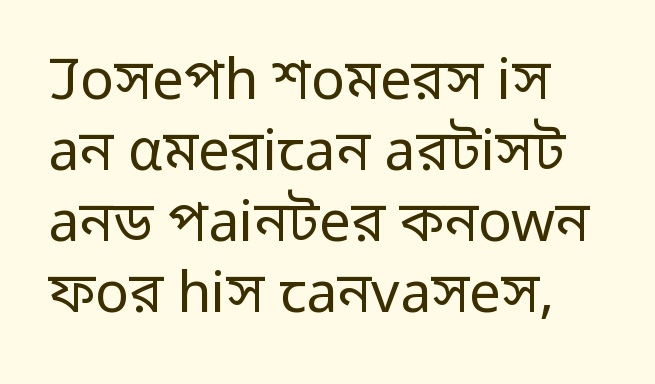
There is no visible air inserted between adjacent glyphs. Each letter keeps its own natural width here, so spacing adapts to shape. Summary of weight: not heavy and not bold. The space directly below the letters is spotless. Designer's note — italics off, roman on.
